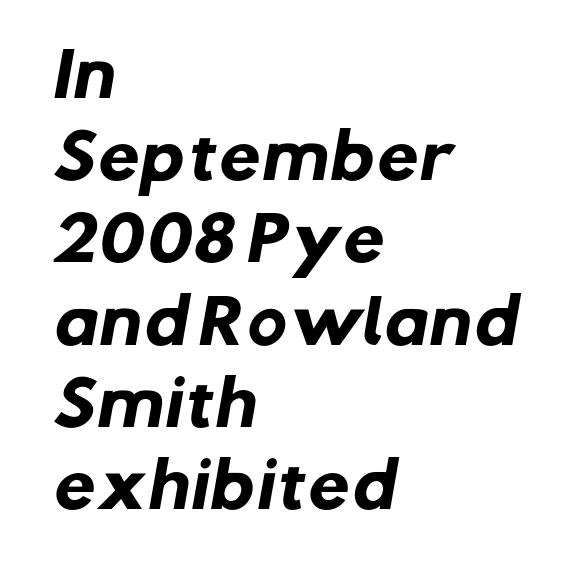
Q: Is the text bold? A: Yes.
Q: Is the typeface a serif or a sans-serif typeface? A: Sans-serif.
Q: Is the text underlined? A: No.
Q: How is the paragraph aligned? A: Left-aligned.
Q: Is the spacing between letters normal or unusually wide? A: Normal.
Q: Is the spacing between lines tight, normal or loose? A: Normal.
Q: Width (condensed, normal, or wide)? A: Normal.
Q: Stroke contrast? A: Low.
Q: x-height? A: Medium.
Q: Monospaced? A: No.
